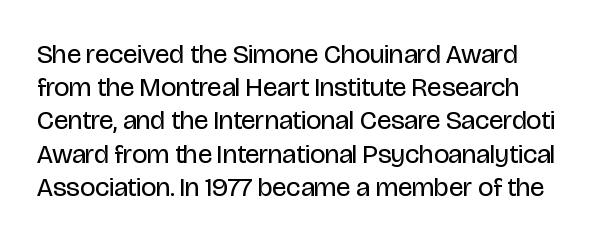
Q: Is the text bold? A: No.
Q: Is the text italic (slanted)? A: No, it is upright.
Q: Is the text underlined? A: No.
Q: How is the paragraph aligned? A: Left-aligned.
Q: Is the spacing between letters normal or unusually wide? A: Normal.
